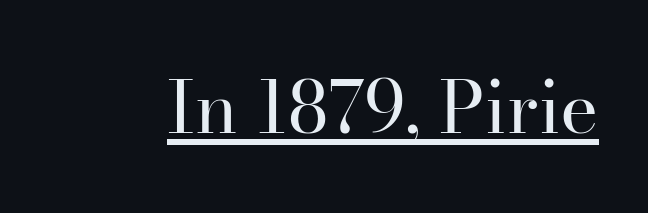
The image shows 73 px regular-weight serif type, upright; set normal letter spacing, underlined; high stroke contrast and a small x-height.
